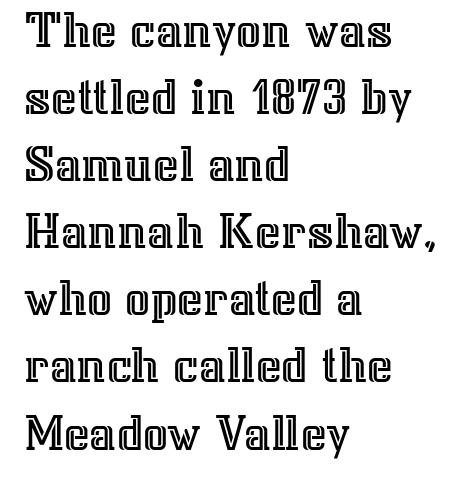
Q: Is the text italic (slanted)? A: No, it is upright.
Q: Is the text underlined? A: No.
Q: How is the paragraph aligned? A: Left-aligned.
Q: Is the spacing between letters normal or unusually wide? A: Normal.
Q: Width (condensed, normal, or wide)? A: Normal.
Q: x-height? A: Medium.
Q: Monospaced? A: No.
